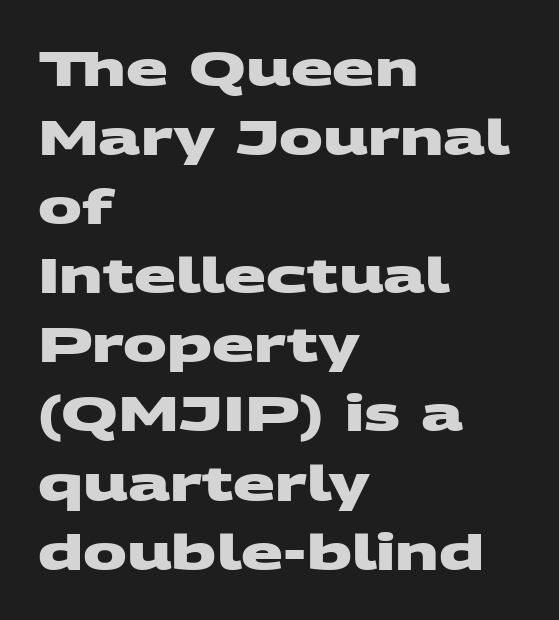
{"serif": "no", "bold": "yes", "weight": "heavy", "width": "wide", "stroke_contrast": "medium", "x_height": "large", "monospaced": "no", "underline": "no", "align": "left", "line_spacing": "normal", "line_spacing_ratio": 1.41, "letter_spacing": "normal", "letter_spacing_em": 0.0, "glyph_px": 49}
